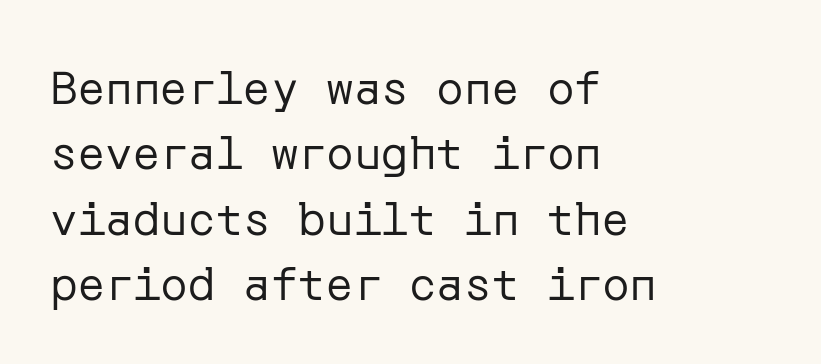
{"serif": "no", "italic": "no", "bold": "no", "weight": "regular", "width": "normal", "stroke_contrast": "low", "x_height": "medium", "underline": "no", "align": "left", "line_spacing": "normal", "line_spacing_ratio": 1.42, "letter_spacing": "normal", "letter_spacing_em": 0.0, "glyph_px": 46}
